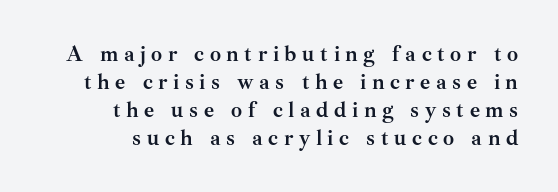
The image shows 22 px bold type, upright; set right-aligned, normal line spacing (1.27x), unusually wide letter spacing (+0.25 em), not underlined.
